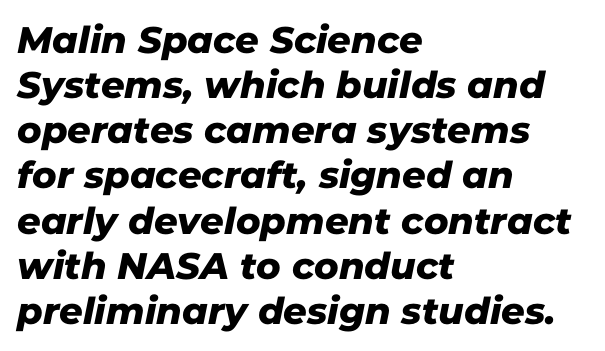
The lines are quadded left. Each letter keeps its own natural width here, so spacing adapts to shape. The rendering keeps characters at their native spacing. Type without underlining.
